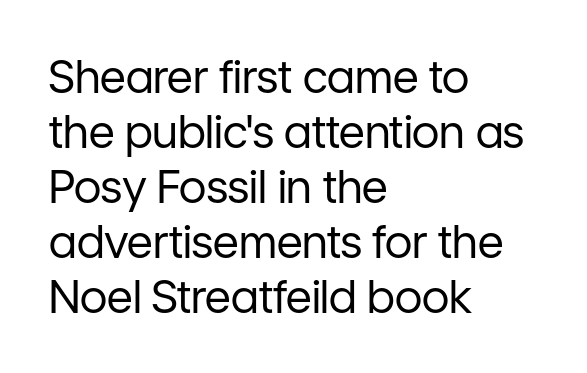
Q: Is the text bold? A: No.
Q: Is the text italic (slanted)? A: No, it is upright.
Q: Is the typeface a serif or a sans-serif typeface? A: Sans-serif.
Q: Is the text underlined? A: No.
Q: How is the paragraph aligned? A: Left-aligned.
Q: Is the spacing between letters normal or unusually wide? A: Normal.
Q: Width (condensed, normal, or wide)? A: Normal.
Q: Stroke contrast? A: Low.
Q: x-height? A: Medium.
Q: Monospaced? A: No.
